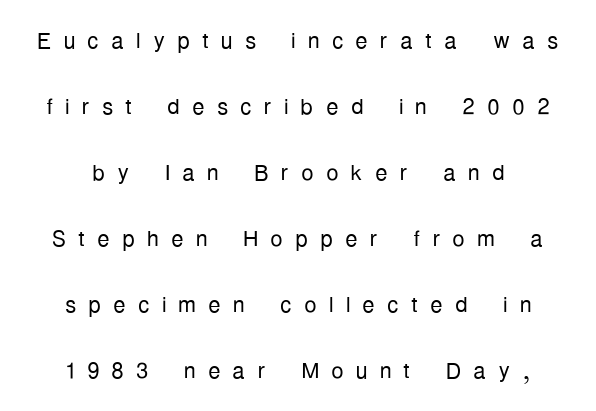
Q: Is the text bold? A: No.
Q: Is the text italic (slanted)? A: No, it is upright.
Q: Is the typeface a serif or a sans-serif typeface? A: Sans-serif.
Q: Is the text underlined? A: No.
Q: How is the paragraph aligned? A: Centered.
Q: Is the spacing between letters normal or unusually wide? A: Unusually wide.
Q: Is the spacing between lines tight, normal or loose? A: Loose.
Q: Width (condensed, normal, or wide)? A: Condensed.
Q: Stroke contrast? A: Low.
Q: x-height? A: Medium.
Q: Monospaced? A: No.
